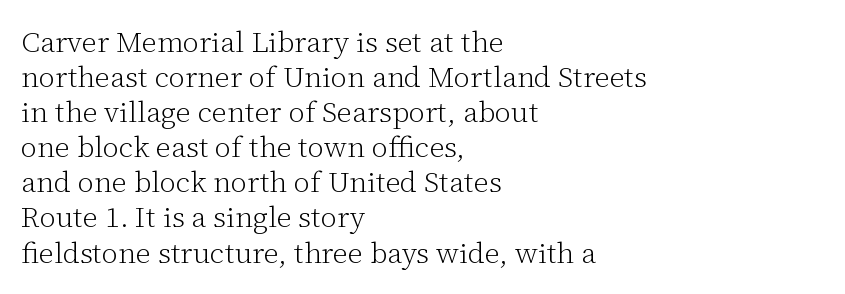
The image shows 29 px light serif type, upright; set left-aligned, line spacing 1.21x, normal letter spacing, not underlined; low stroke contrast and a medium x-height.
